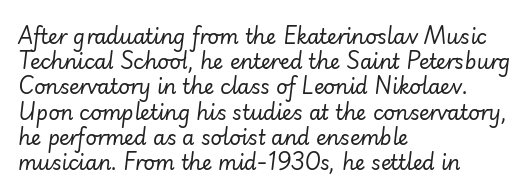
Q: Is the text bold? A: No.
Q: Is the text italic (slanted)? A: Yes, it leans right by about 7 degrees.
Q: Is the text underlined? A: No.
Q: How is the paragraph aligned? A: Left-aligned.
Q: Is the spacing between letters normal or unusually wide? A: Normal.
Q: Is the spacing between lines tight, normal or loose? A: Normal.
